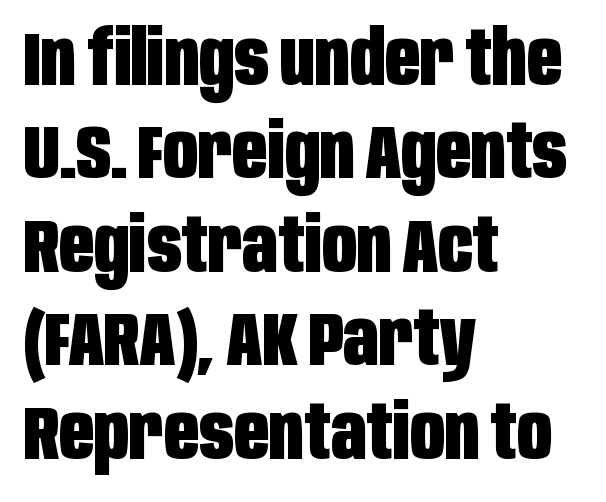
{"serif": "no", "italic": "no", "bold": "yes", "weight": "heavy", "width": "condensed", "stroke_contrast": "low", "x_height": "large", "monospaced": "no", "underline": "no", "align": "left", "line_spacing_ratio": 1.23, "letter_spacing": "normal", "letter_spacing_em": 0.0, "glyph_px": 76}
